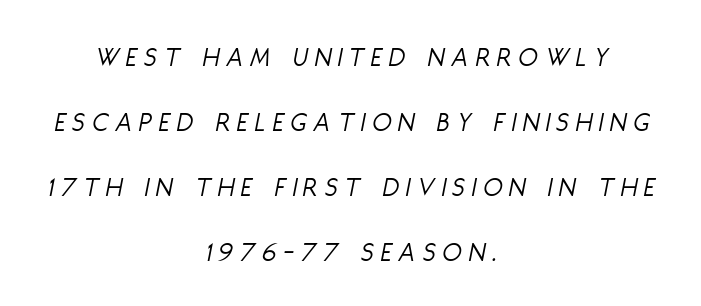
Which margin do the lines hug? Neither — every line sits in the middle. Proportional: the letters do not fall into vertical columns. Style check: oblique. Unmarked baselines from the first word to the last. Characters follow at a spacing far wider than the type designer built in. Is this a heavy cut? Hardly; it is regular or lighter.
